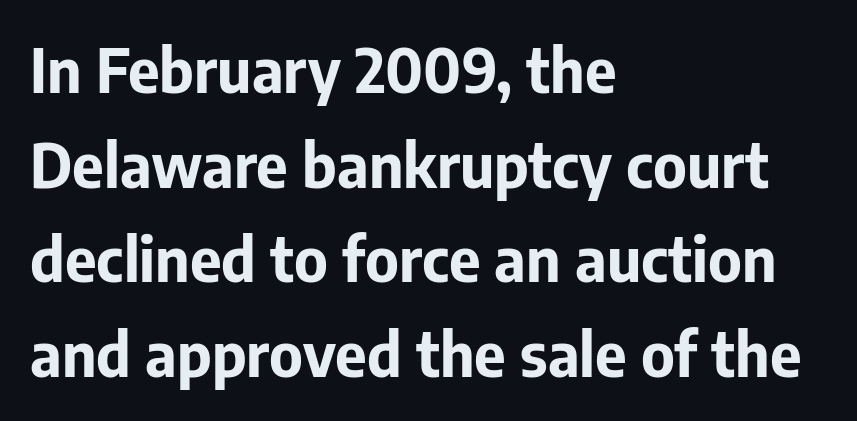
Q: Is the text bold? A: Yes.
Q: Is the text italic (slanted)? A: No, it is upright.
Q: Is the typeface a serif or a sans-serif typeface? A: Sans-serif.
Q: Is the text underlined? A: No.
Q: How is the paragraph aligned? A: Left-aligned.
Q: Is the spacing between letters normal or unusually wide? A: Normal.
Q: Is the spacing between lines tight, normal or loose? A: Normal.
Q: Width (condensed, normal, or wide)? A: Normal.
Q: Stroke contrast? A: Low.
Q: x-height? A: Medium.
Q: Monospaced? A: No.
